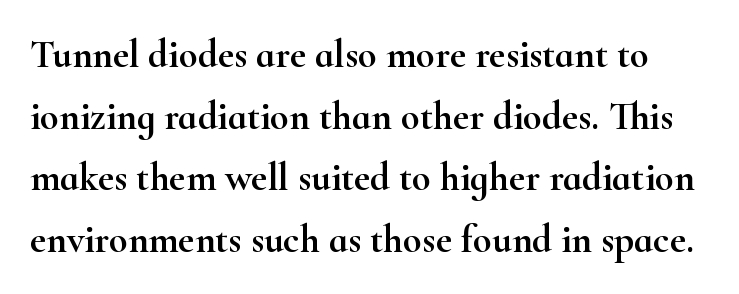
Nothing unusual about the tracking: characters are spaced as the font intends. Quick note: not italic, upright. Is there much room between lines? A standard amount, neither cramped nor airy. Only glyphs here, with clear space below each row. Note the varied advance widths — an 'i' is clearly narrower than an 'm'. Observe the serifs anchoring each vertical stroke in this sample.
